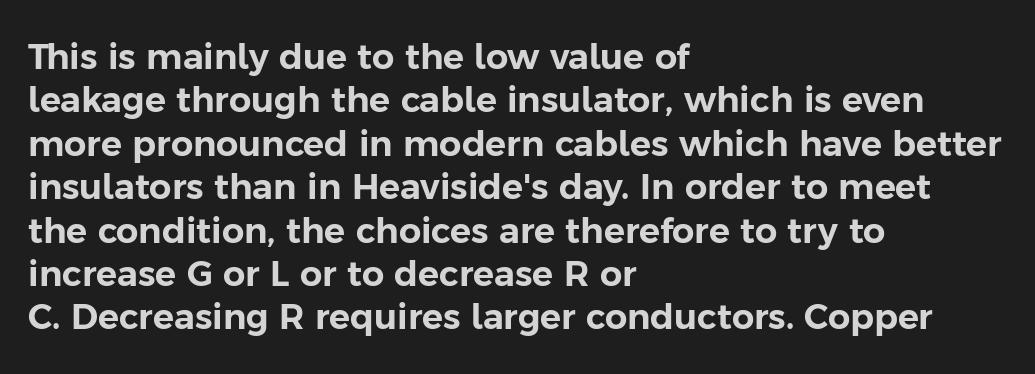
Q: Is the text italic (slanted)? A: No, it is upright.
Q: Is the typeface a serif or a sans-serif typeface? A: Sans-serif.
Q: Is the text underlined? A: No.
Q: How is the paragraph aligned? A: Left-aligned.
Q: Is the spacing between letters normal or unusually wide? A: Normal.
Q: Width (condensed, normal, or wide)? A: Normal.
Q: Stroke contrast? A: Low.
Q: x-height? A: Medium.
Q: Monospaced? A: No.
